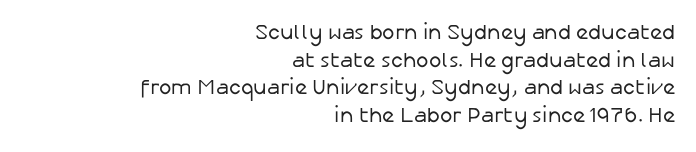
The lettering holds an erect, upright posture throughout. Which margin do the lines hug? The right one — the left edge is uneven. Check the space under the baseline: it is left empty. Students, note that the glyphs here touch the page at normal intervals. Vertical spacing — default. The weight tops out at a normal text grade.
